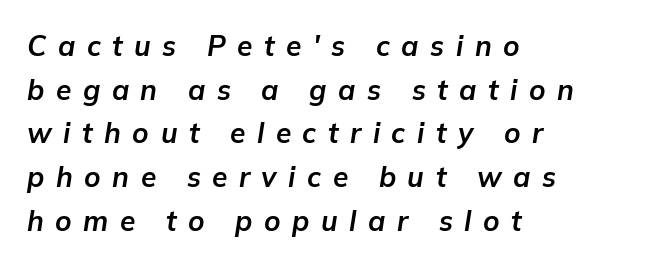
The image shows 28 px bold type, italic (leaning right); set left-aligned, normal line spacing (1.56x), unusually wide letter spacing (+0.41 em), not underlined; low stroke contrast and a medium x-height.
